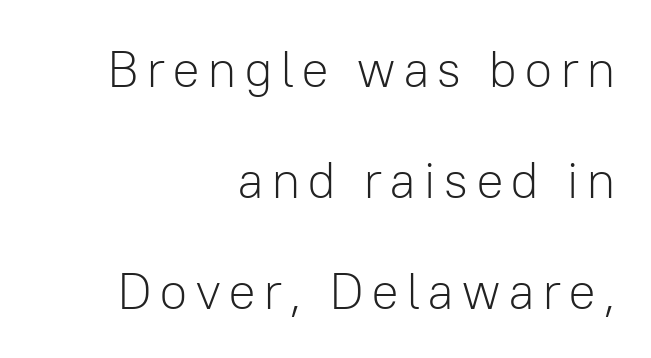
The lines are quadded right. Does the leading feel generous? Absolutely, it's lavish. This reads as an unemphasized weight, regular at the heaviest. Quick note: underline off. Looks like regular typesetting: each glyph gets only the width it needs. Does the lettering tilt? It doesn't — this is upright.
